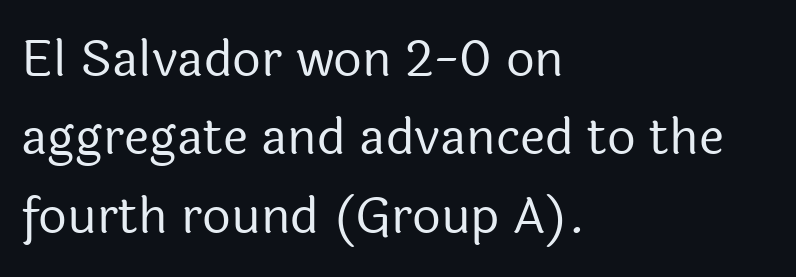
The image shows 50 px regular-weight sans-serif type, upright; set left-aligned, normal line spacing (1.57x), normal letter spacing, not underlined; a medium x-height.
